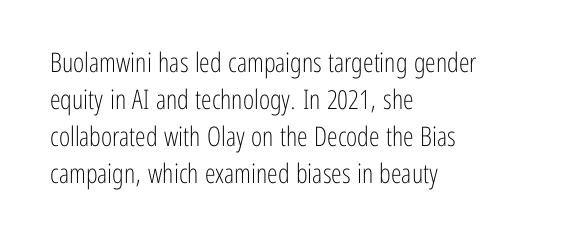
Reading down the block, your eye returns to a fixed left position each line. Tall strokes in this sample are plumb rather than angled. The rendering uses a moderate line-height, typical for paragraphs. This is not heavy type; no bold has been used. Any mark beneath the type? The region is blank. Each word holds together tightly as a unit, with standard inter-letter gaps.
